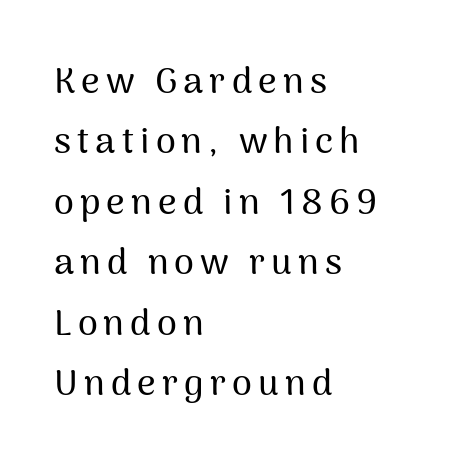
Q: Is the text italic (slanted)? A: No, it is upright.
Q: Is the typeface a serif or a sans-serif typeface? A: Sans-serif.
Q: Is the text underlined? A: No.
Q: How is the paragraph aligned? A: Left-aligned.
Q: Is the spacing between lines tight, normal or loose? A: Normal.
Q: Width (condensed, normal, or wide)? A: Normal.
Q: Stroke contrast? A: Medium.
Q: x-height? A: Medium.
Q: Monospaced? A: No.
